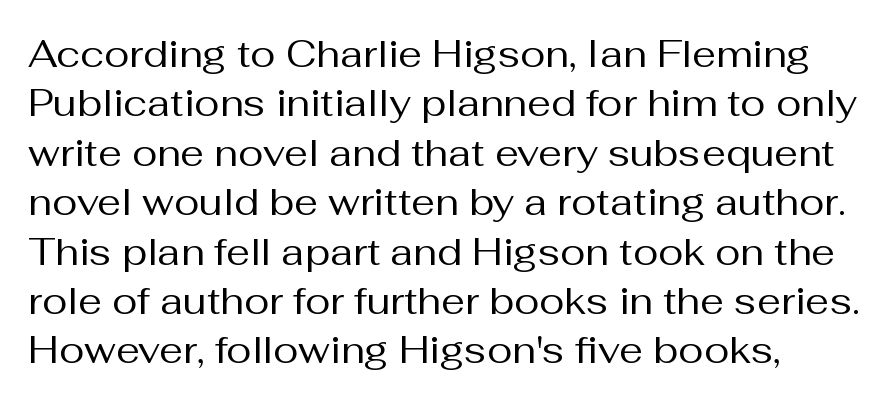
Rule under the text: the space is simply empty. Unlike italic type, these characters show no tilt at all. Quick note: interline space is typical. No letter is thick-stroked: the sample isn't bold. Is this a fixed-width face? No — the glyphs have proportional, varying widths. No feet cap the strokes, marking this as sans-serif type.
